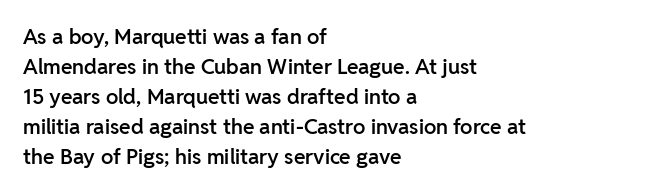
The image shows 21 px text type, upright; set left-aligned, normal line spacing (1.43x), normal letter spacing, not underlined.
